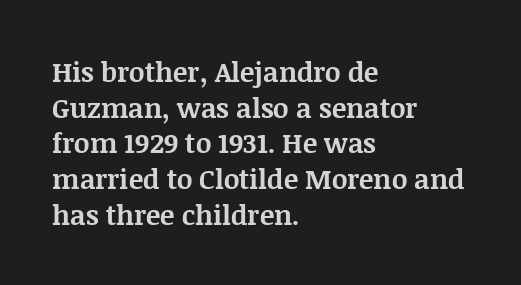
A typesetter would call this leading conventional body-copy spacing. Standard letterfit; no display-style spreading of the glyphs. The axis of the letterforms is exactly vertical. Typeset ragged right — the left edge is the straight one. Clear beneath every line of the passage. Each glyph is drawn with heavy, bold strokes.
